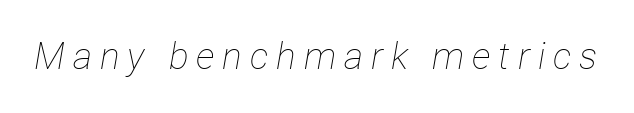
The image shows 37 px thin, condensed type, italic (leaning right); set unusually wide letter spacing (+0.21 em), not underlined; low stroke contrast and a medium x-height.
